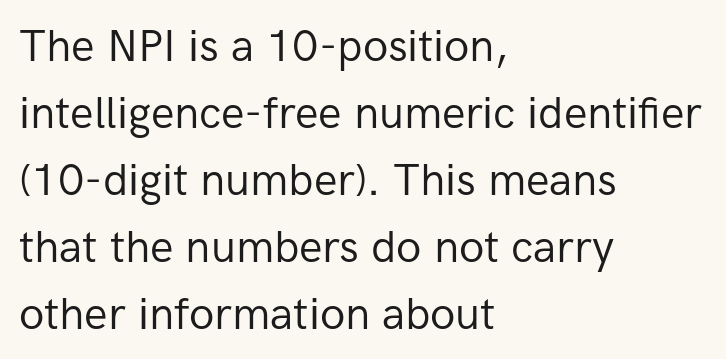
Successive baselines arrive at the customary interval. Nothing heavy about these letters — not bold at all. The rag falls on the right side of this text block. Are there feet on the stems? There aren't — it's a sans. This sample has the flowing, uneven cadence of proportional lettering.
